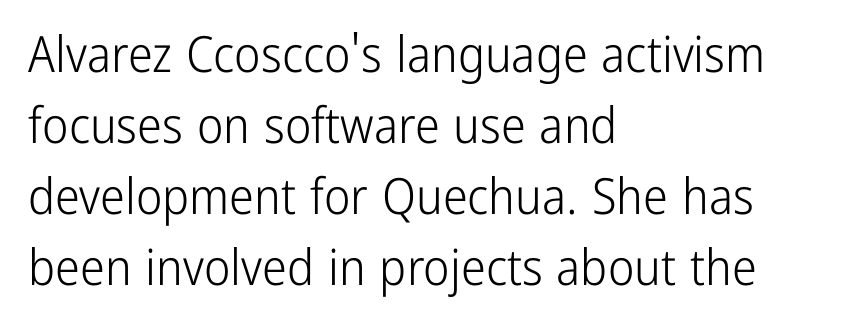
{"serif": "no", "italic": "no", "bold": "no", "weight": "light", "width": "condensed", "stroke_contrast": "low", "x_height": "medium", "monospaced": "no", "underline": "no", "align": "left", "line_spacing": "normal", "line_spacing_ratio": 1.42, "letter_spacing": "normal", "letter_spacing_em": 0.0, "glyph_px": 50}
